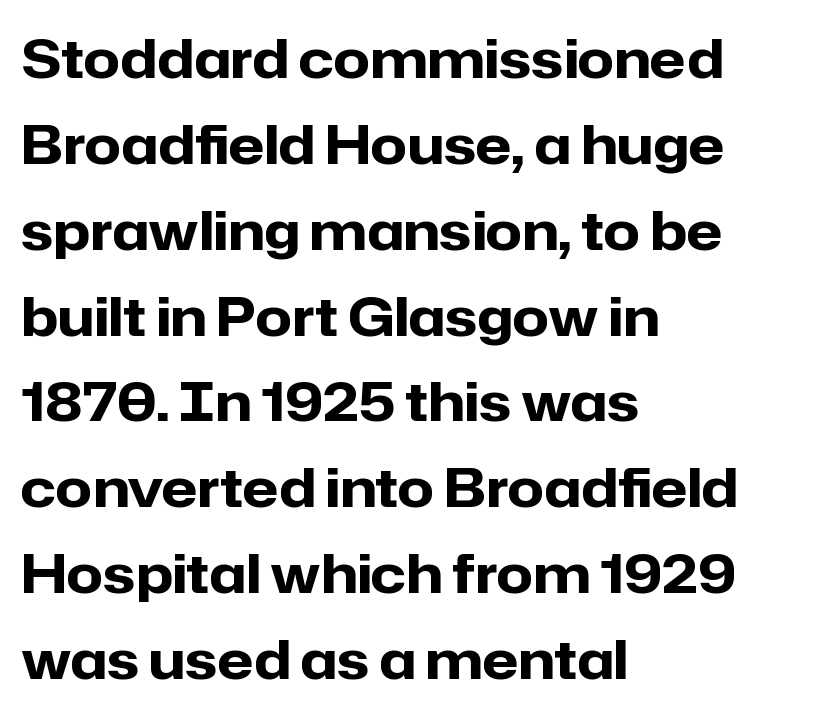
{"serif": "no", "italic": "no", "bold": "yes", "weight": "heavy", "width": "normal", "stroke_contrast": "low", "x_height": "medium", "monospaced": "no", "underline": "no", "align": "left", "line_spacing": "normal", "line_spacing_ratio": 1.62, "letter_spacing": "normal", "letter_spacing_em": 0.0, "glyph_px": 53}
